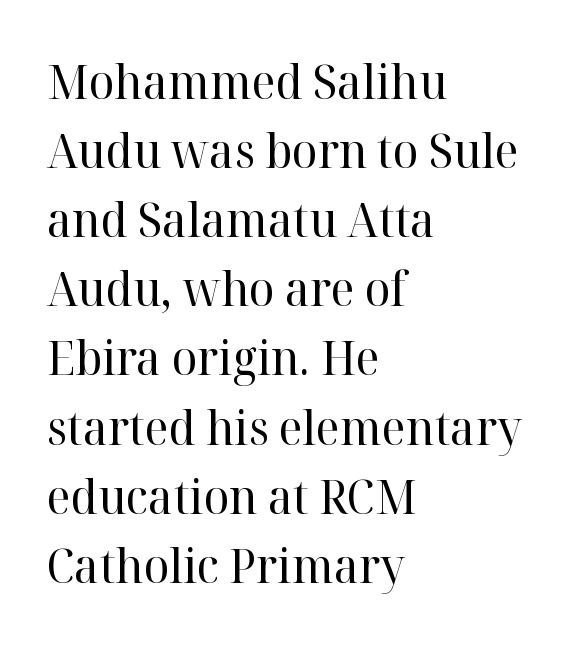
Q: Is the text bold? A: No.
Q: Is the text italic (slanted)? A: No, it is upright.
Q: Is the typeface a serif or a sans-serif typeface? A: Serif.
Q: Is the text underlined? A: No.
Q: How is the paragraph aligned? A: Left-aligned.
Q: Is the spacing between letters normal or unusually wide? A: Normal.
Q: Is the spacing between lines tight, normal or loose? A: Normal.
Q: Width (condensed, normal, or wide)? A: Normal.
Q: Stroke contrast? A: High.
Q: x-height? A: Medium.
Q: Monospaced? A: No.
